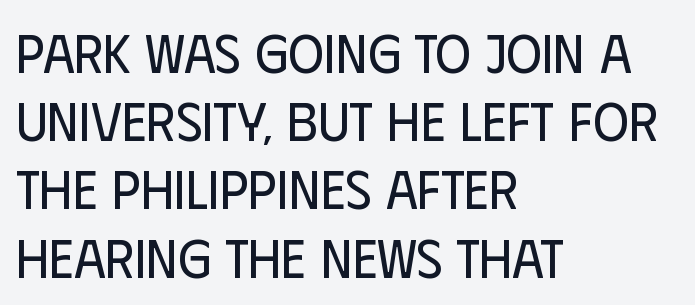
{"serif": "no", "italic": "no", "bold": "no", "weight": "regular", "width": "condensed", "stroke_contrast": "low", "x_height": "large", "monospaced": "no", "underline": "no", "align": "left", "line_spacing_ratio": 1.24, "letter_spacing": "normal", "letter_spacing_em": 0.0, "glyph_px": 55}
